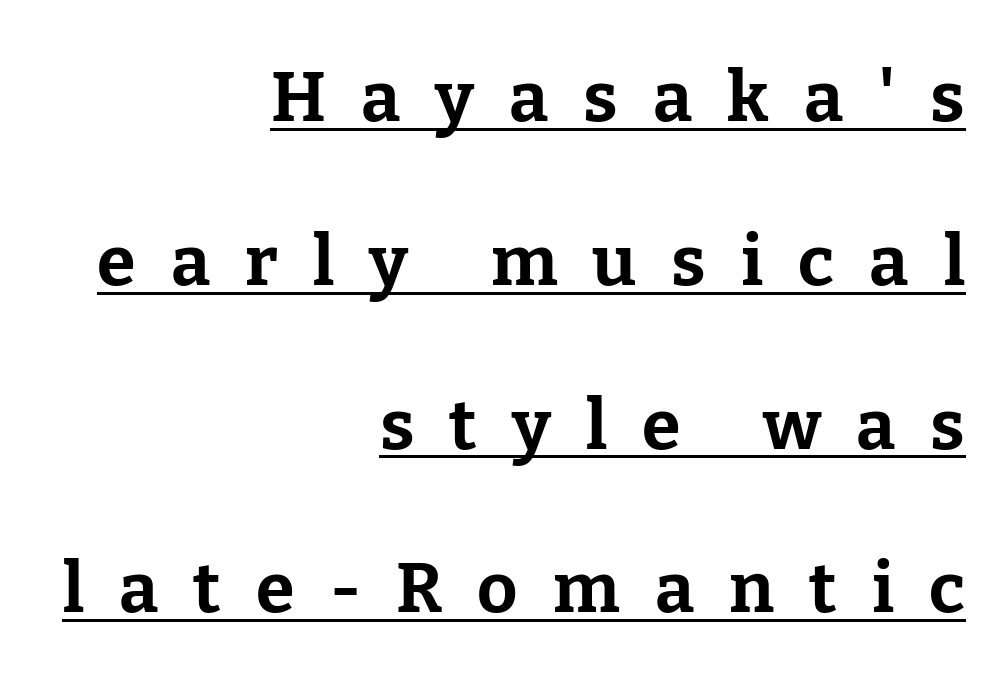
{"serif": "yes", "italic": "no", "bold": "yes", "weight": "bold", "width": "normal", "stroke_contrast": "low", "x_height": "medium", "monospaced": "no", "underline": "yes", "align": "right", "line_spacing": "loose", "line_spacing_ratio": 2.34, "letter_spacing": "wide", "letter_spacing_em": 0.5, "glyph_px": 70}
